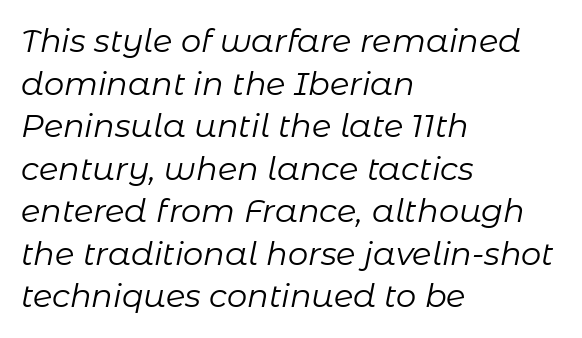
The rows are spaced the way most documents space them. Tracking here is standard; glyphs follow each other at the usual distance. Think of a printed novel: that variable character pitch is what you see here. Does the copy run flush right? No — it runs flush left. Italic: yes, the glyphs are oblique.
